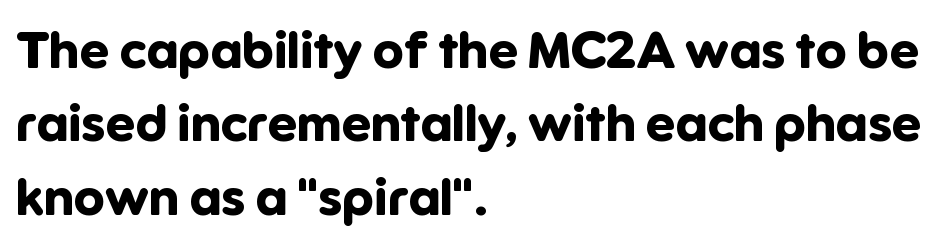
{"serif": "no", "italic": "no", "bold": "yes", "weight": "bold", "width": "normal", "stroke_contrast": "low", "x_height": "medium", "monospaced": "no", "underline": "no", "align": "left", "line_spacing": "normal", "line_spacing_ratio": 1.41, "letter_spacing": "normal", "letter_spacing_em": 0.0, "glyph_px": 52}
